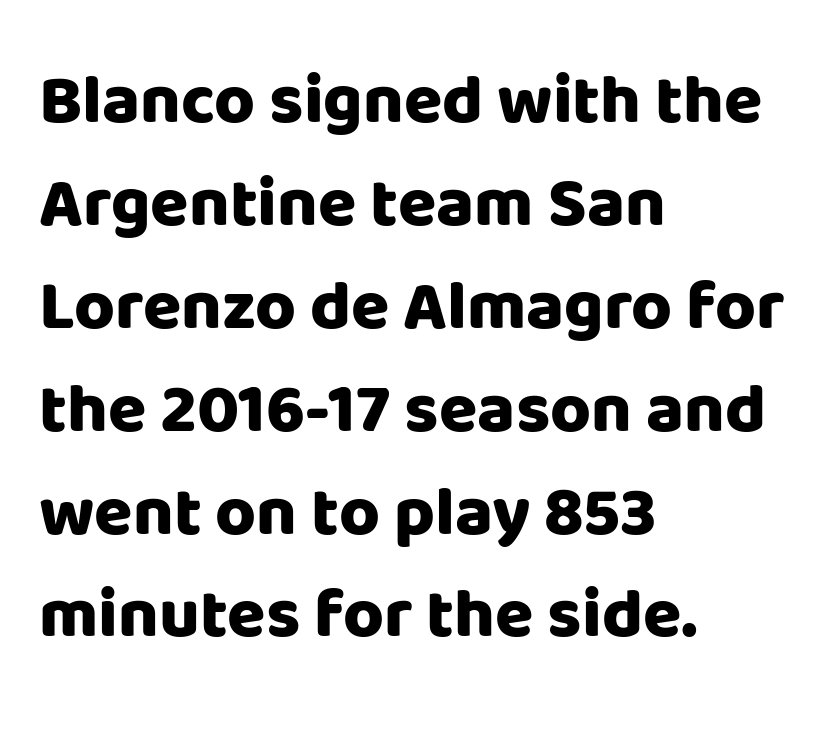
You can tell it's not italic because the verticals are truly vertical. No feet cap the strokes, marking this as sans-serif type. You could not count columns in this text — the font is proportionally spaced. What's the leading like? Ordinary, nothing unusual. The baseline area is clear.
